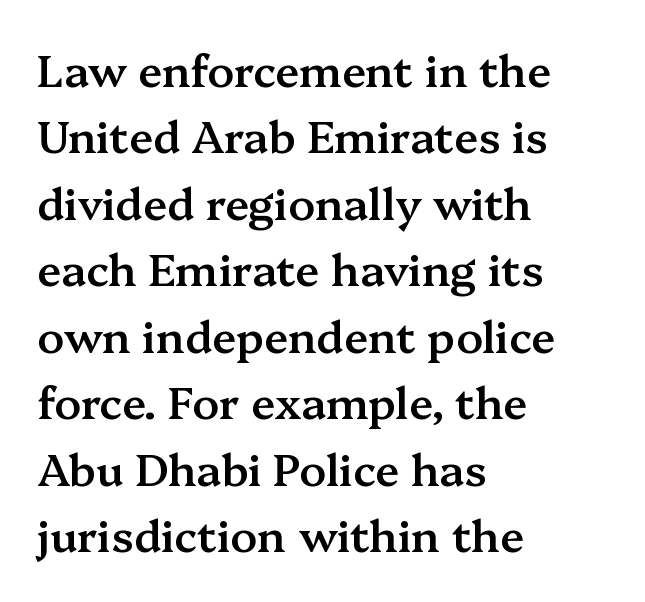
Q: Is the text bold? A: Semi-bold.
Q: Is the text italic (slanted)? A: No, it is upright.
Q: Is the typeface a serif or a sans-serif typeface? A: Serif.
Q: Is the text underlined? A: No.
Q: How is the paragraph aligned? A: Left-aligned.
Q: Is the spacing between letters normal or unusually wide? A: Normal.
Q: Is the spacing between lines tight, normal or loose? A: Normal.
Q: Width (condensed, normal, or wide)? A: Normal.
Q: Stroke contrast? A: Medium.
Q: x-height? A: Medium.
Q: Monospaced? A: No.
